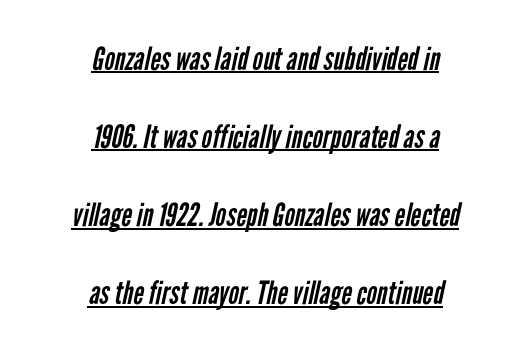
The image shows 32 px regular-weight, condensed sans-serif type; set centered, loose line spacing (2.44x), normal letter spacing, underlined; low stroke contrast and a medium x-height.
